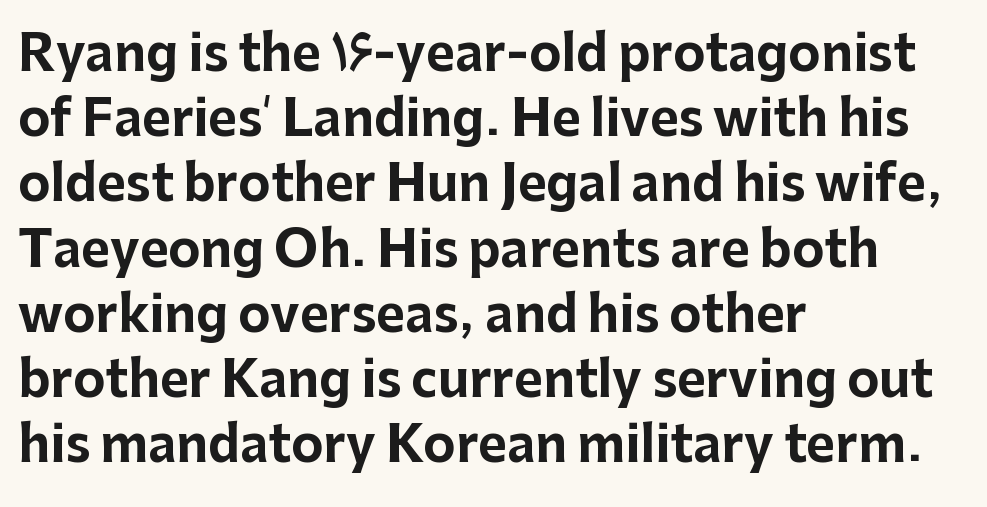
{"serif": "no", "italic": "no", "bold": "yes", "weight": "bold", "width": "normal", "stroke_contrast": "low", "x_height": "medium", "monospaced": "no", "underline": "no", "align": "left", "line_spacing": "normal", "line_spacing_ratio": 1.33, "letter_spacing": "normal", "letter_spacing_em": 0.0, "glyph_px": 49}
